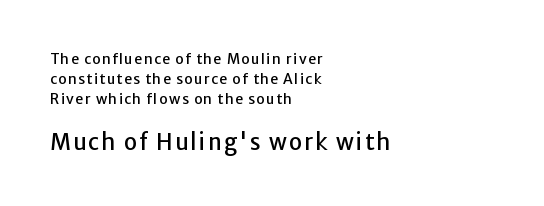
Q: Is the text italic (slanted)? A: No, it is upright.
Q: Is the text underlined? A: No.
Q: How is the paragraph aligned? A: Left-aligned.
Q: Is the spacing between lines tight, normal or loose? A: Normal.
Q: Which block of text is set in a larger size, the first (top) or the second (bottom)? A: The second (bottom) one.
